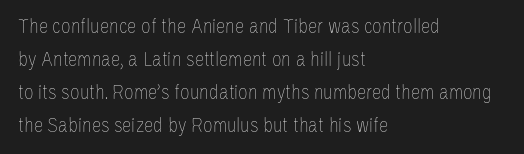
Q: Is the text bold? A: No.
Q: Is the text italic (slanted)? A: No, it is upright.
Q: Is the text underlined? A: No.
Q: How is the paragraph aligned? A: Left-aligned.
Q: Is the spacing between letters normal or unusually wide? A: Normal.
Q: Is the spacing between lines tight, normal or loose? A: Normal.
